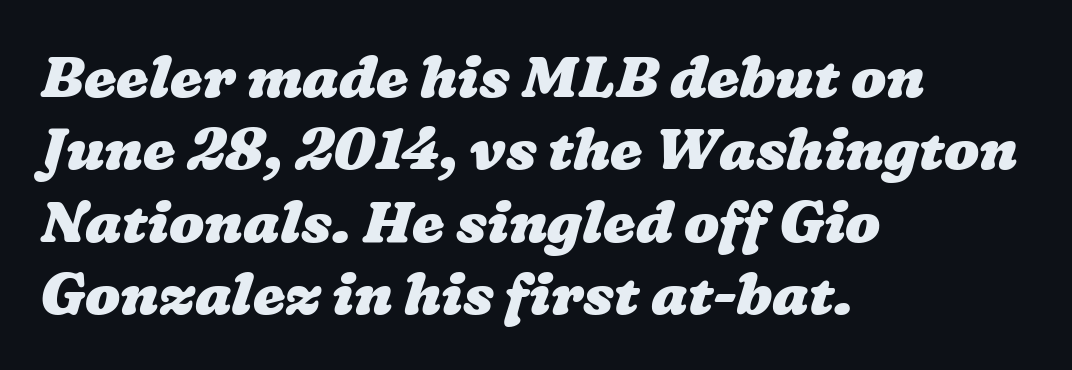
The block of text has a typical density, with ordinary space between rows. Looks like regular typesetting: each glyph gets only the width it needs. These lines are set flush left with a ragged right edge. The tracking reads as untouched default to a designer's eye. A dark, heavy texture on the line: the type is bold. Check the space under the baseline: it is left empty.
